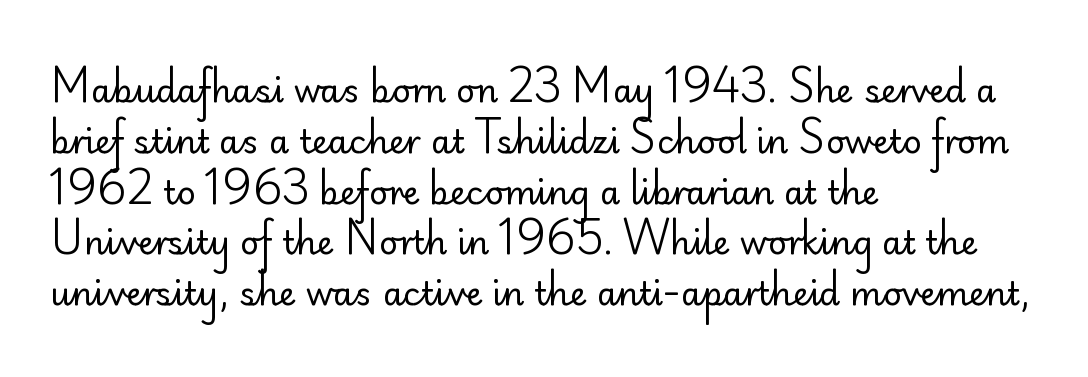
The image shows 33 px regular-weight sans-serif type, upright; set left-aligned, normal line spacing (1.54x), normal letter spacing, not underlined; low stroke contrast and a small x-height.
